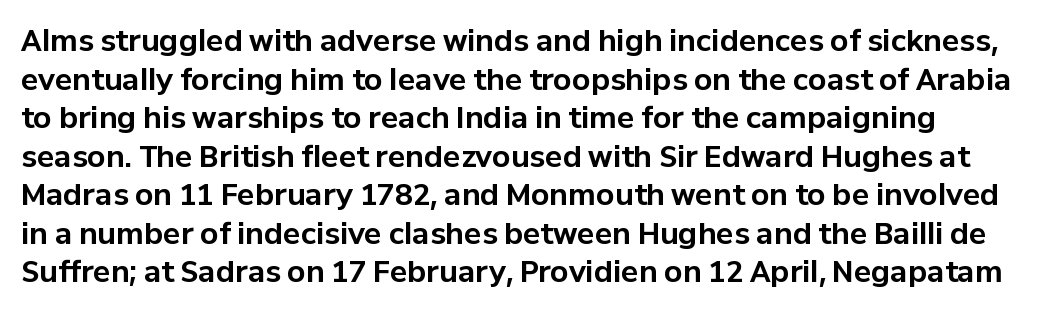
Just letters on the line, the space beneath them empty. The leading is moderate, giving the passage an even texture. The glyphs in this specimen are sans serif. The passage shown has conventional tracking throughout. You can tell it's not italic because the verticals are truly vertical. Note the varied advance widths — an 'i' is clearly narrower than an 'm'.
